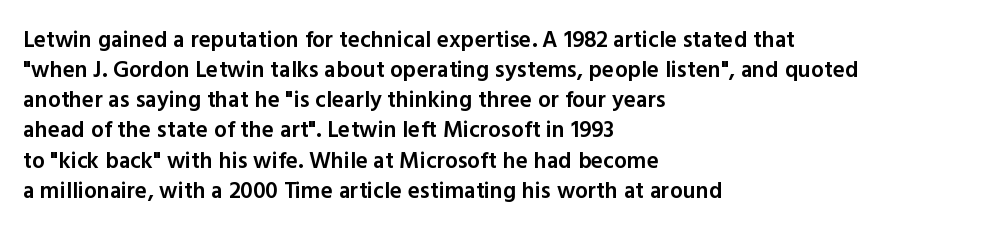
The image shows 23 px text type, upright; set left-aligned, normal line spacing (1.31x), normal letter spacing, not underlined.
